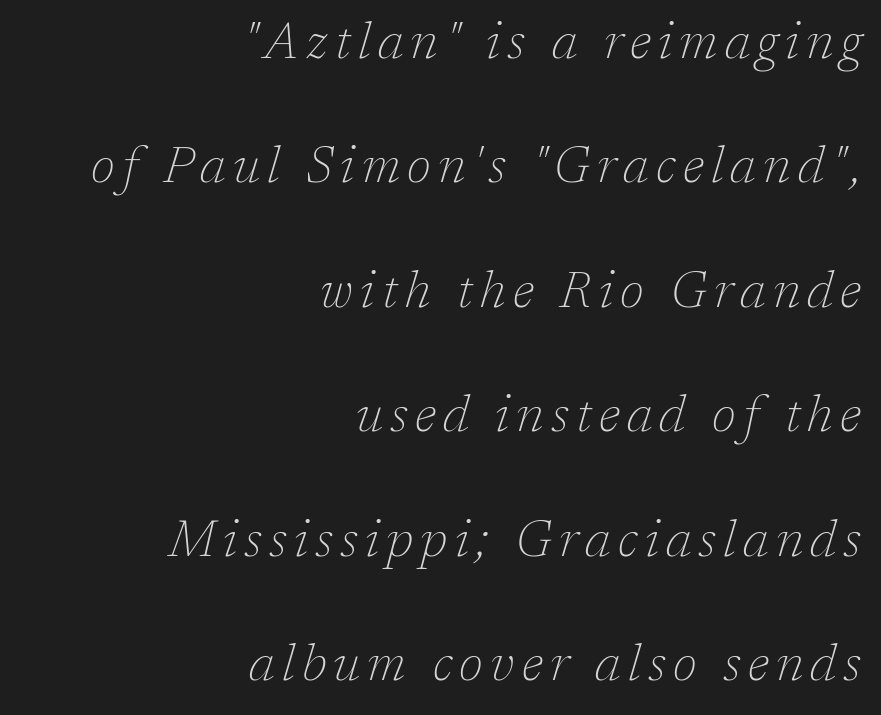
The image shows 51 px thin serif type, italic (leaning right); set right-aligned, loose line spacing (2.44x), not underlined; low stroke contrast and a medium x-height.
